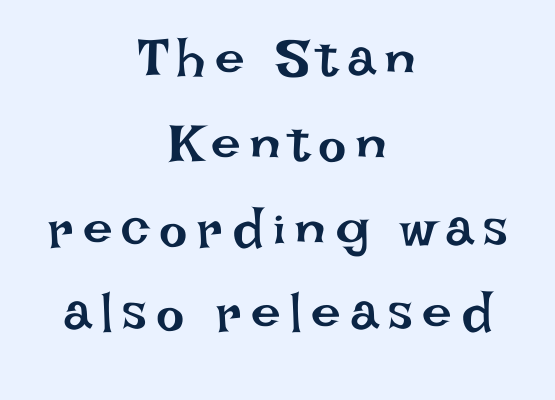
The image shows 53 px regular-weight type, upright; set centered, normal line spacing (1.6x), not underlined; low stroke contrast and a large x-height.
